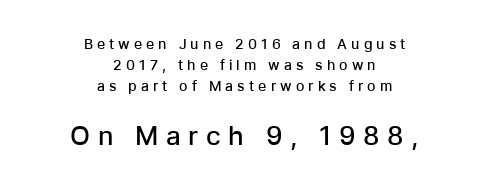
Q: Is the text bold? A: Semi-bold.
Q: Is the text italic (slanted)? A: No, it is upright.
Q: Is the text underlined? A: No.
Q: How is the paragraph aligned? A: Centered.
Q: Is the spacing between letters normal or unusually wide? A: Unusually wide.
Q: Is the spacing between lines tight, normal or loose? A: Normal.
Q: Which block of text is set in a larger size, the first (top) or the second (bottom)? A: The second (bottom) one.
